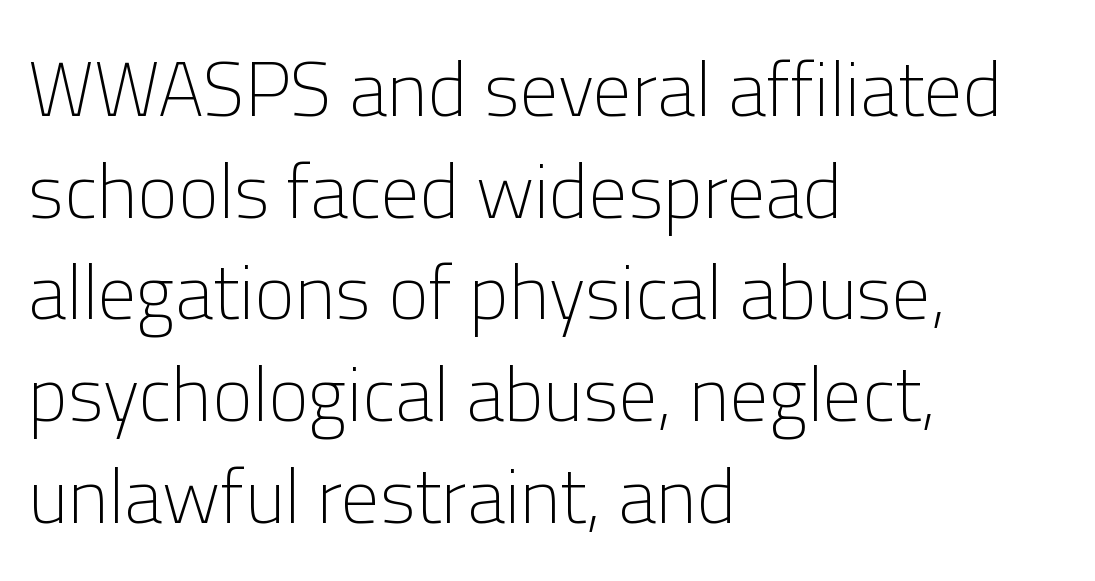
Q: Is the text bold? A: No.
Q: Is the text italic (slanted)? A: No, it is upright.
Q: Is the typeface a serif or a sans-serif typeface? A: Sans-serif.
Q: Is the text underlined? A: No.
Q: How is the paragraph aligned? A: Left-aligned.
Q: Is the spacing between letters normal or unusually wide? A: Normal.
Q: Is the spacing between lines tight, normal or loose? A: Normal.
Q: Width (condensed, normal, or wide)? A: Normal.
Q: Stroke contrast? A: Low.
Q: x-height? A: Medium.
Q: Monospaced? A: No.
